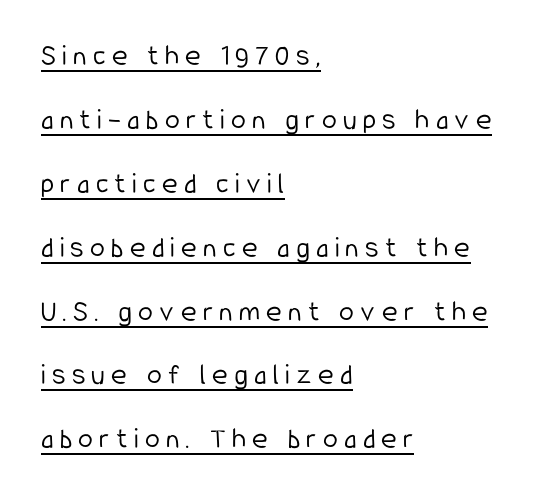
The image shows 30 px light, condensed sans-serif type, upright; set left-aligned, loose line spacing (2.13x), unusually wide letter spacing (+0.21 em), underlined; low stroke contrast and a medium x-height.
